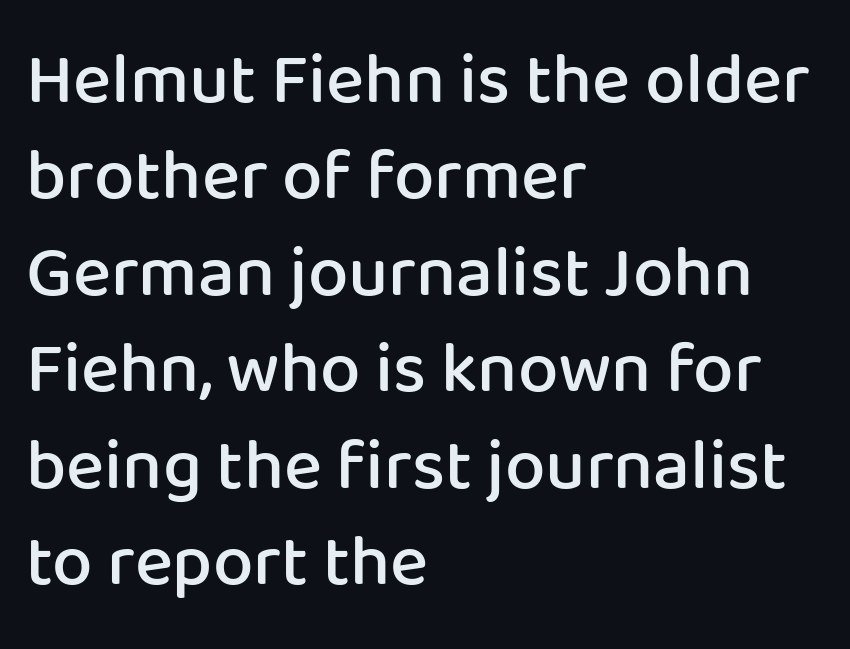
Q: Is the text bold? A: Semi-bold.
Q: Is the text italic (slanted)? A: No, it is upright.
Q: Is the typeface a serif or a sans-serif typeface? A: Sans-serif.
Q: Is the text underlined? A: No.
Q: How is the paragraph aligned? A: Left-aligned.
Q: Is the spacing between letters normal or unusually wide? A: Normal.
Q: Is the spacing between lines tight, normal or loose? A: Normal.
Q: Width (condensed, normal, or wide)? A: Normal.
Q: Stroke contrast? A: Low.
Q: x-height? A: Medium.
Q: Monospaced? A: No.
